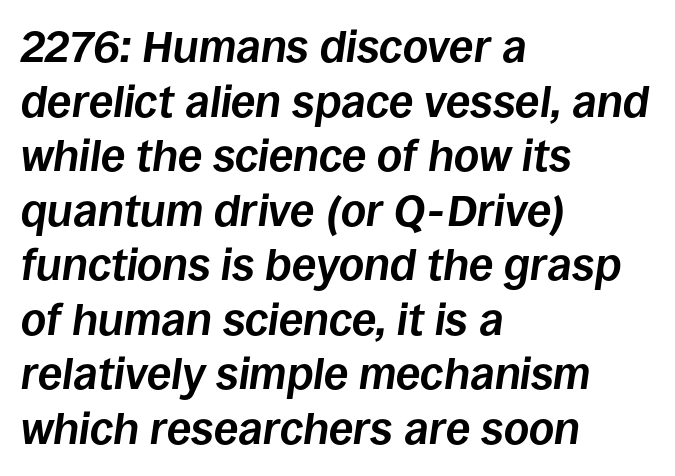
The image shows 44 px bold type, italic (leaning right); set left-aligned, line spacing 1.24x, normal letter spacing, not underlined; low stroke contrast and a large x-height.
